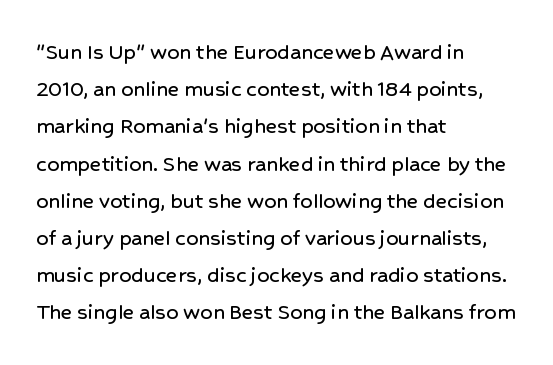
Interline gaps are of average width in this sample. The letters stand upright; this is a roman face. The face used here is rendered with its standard letterfit. Leftover space on each line is placed entirely after the last word. Beneath every word, the page is bare.
